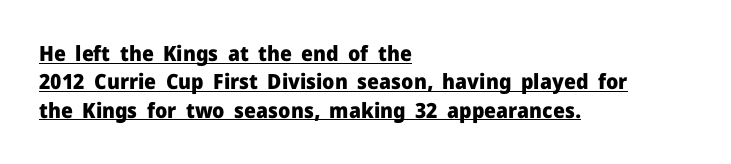
Q: Is the text bold? A: Yes.
Q: Is the text italic (slanted)? A: No, it is upright.
Q: Is the text underlined? A: Yes.
Q: How is the paragraph aligned? A: Left-aligned.
Q: Is the spacing between letters normal or unusually wide? A: Normal.
Q: Is the spacing between lines tight, normal or loose? A: Normal.
